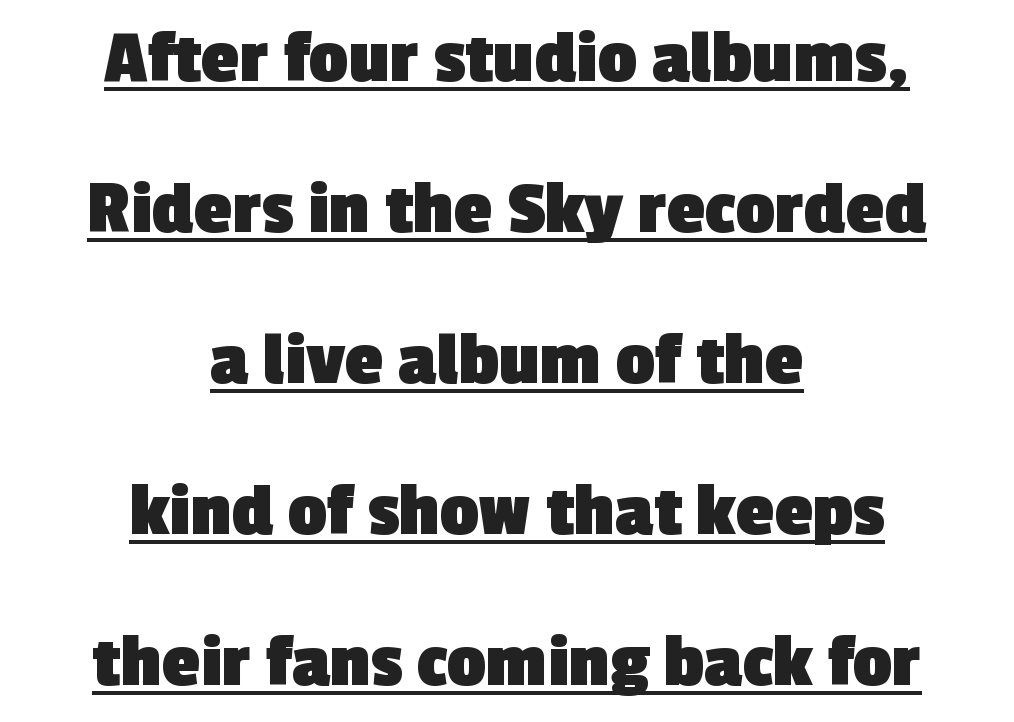
Q: Is the text bold? A: Yes.
Q: Is the typeface a serif or a sans-serif typeface? A: Sans-serif.
Q: Is the text underlined? A: Yes.
Q: How is the paragraph aligned? A: Centered.
Q: Is the spacing between letters normal or unusually wide? A: Normal.
Q: Is the spacing between lines tight, normal or loose? A: Loose.
Q: Width (condensed, normal, or wide)? A: Normal.
Q: x-height? A: Medium.
Q: Monospaced? A: No.
